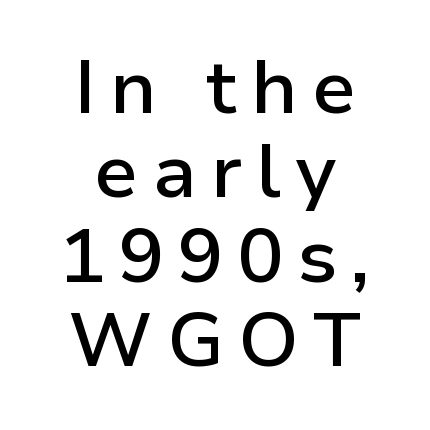
The image shows 76 px semibold sans-serif type, upright; set centered, tight line spacing (1.11x), not underlined; low stroke contrast and a medium x-height.
